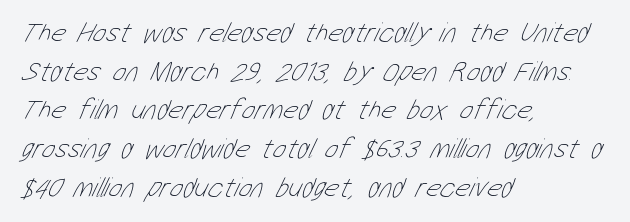
{"bold": "no", "weight": "thin", "width": "condensed", "stroke_contrast": "low", "x_height": "medium", "monospaced": "no", "underline": "no", "align": "left", "line_spacing": "normal", "line_spacing_ratio": 1.38, "letter_spacing": "normal", "letter_spacing_em": 0.0, "glyph_px": 28}
